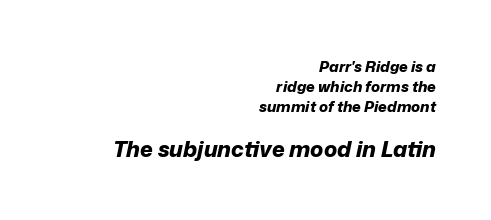
{"italic": "yes", "lean": "right", "slant_degrees": 12, "bold": "yes", "underline": "no", "align": "right", "line_spacing": "normal", "line_spacing_ratio": 1.34, "letter_spacing": "normal", "letter_spacing_em": 0.0, "larger_block": "second", "size_ratio": 1.47, "glyph_px": 22}
